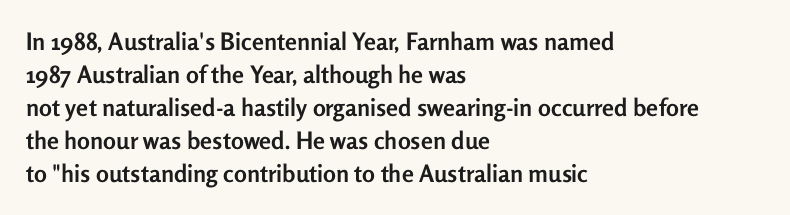
The image shows 24 px bold type, upright; set left-aligned, normal line spacing (1.38x), normal letter spacing, not underlined.
